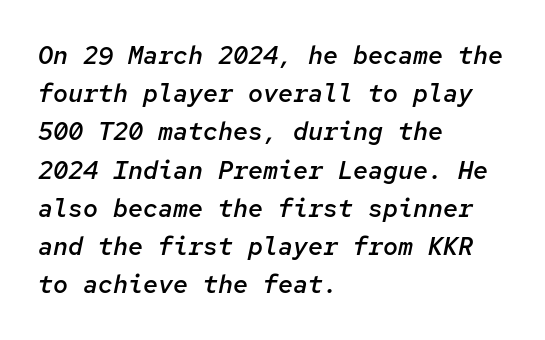
The image shows 25 px text type, italic (leaning right); set left-aligned, normal line spacing (1.53x), normal letter spacing, not underlined.
